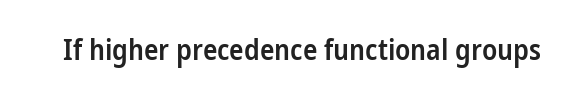
{"serif": "no", "italic": "no", "bold": "semi", "weight": "semibold", "width": "condensed", "stroke_contrast": "low", "x_height": "medium", "monospaced": "no", "underline": "no", "letter_spacing": "normal", "letter_spacing_em": 0.0, "glyph_px": 30}
